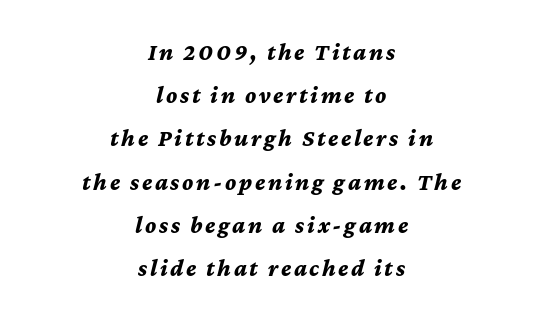
Letters rest on an invisible, unmarked baseline. These lines carry a lot of weight — the face is fully bold. The axis of the letterforms is tilted away from vertical. Casual observation: everything's sitting right in the middle.
